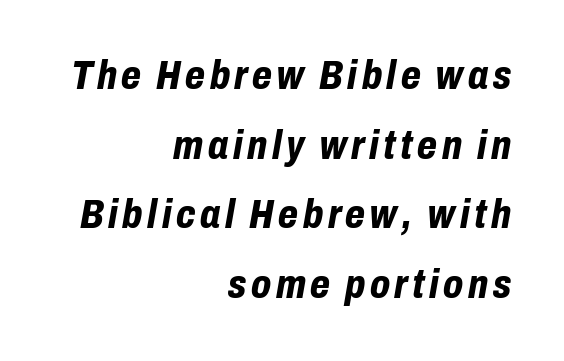
Q: Is the text bold? A: Yes.
Q: Is the text italic (slanted)? A: Yes, it leans right by about 10 degrees.
Q: Is the text underlined? A: No.
Q: How is the paragraph aligned? A: Right-aligned.
Q: Is the spacing between lines tight, normal or loose? A: Normal.
Q: Width (condensed, normal, or wide)? A: Condensed.
Q: Stroke contrast? A: Low.
Q: x-height? A: Medium.
Q: Monospaced? A: No.
